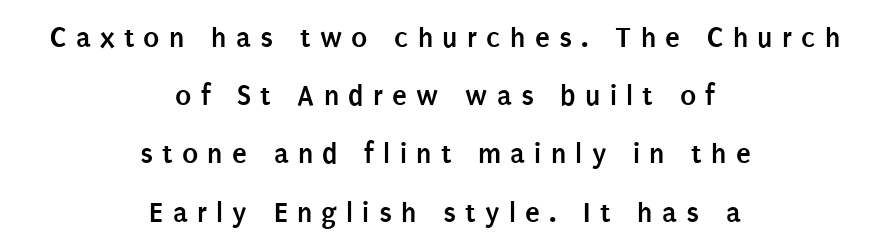
{"serif": "no", "italic": "no", "bold": "yes", "weight": "semibold", "width": "condensed", "stroke_contrast": "low", "x_height": "large", "monospaced": "no", "underline": "no", "align": "center", "line_spacing": "loose", "line_spacing_ratio": 1.94, "letter_spacing": "wide", "letter_spacing_em": 0.31, "glyph_px": 30}
